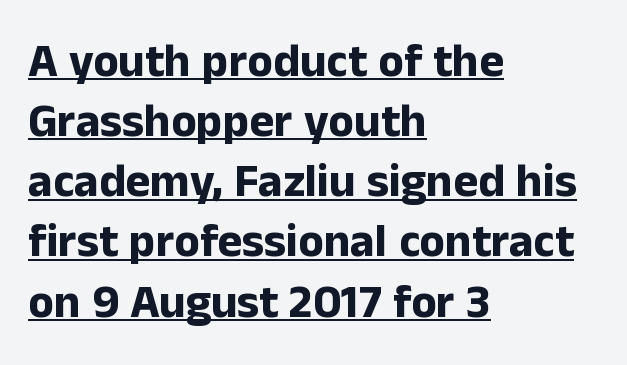
{"serif": "no", "italic": "no", "bold": "yes", "weight": "bold", "width": "normal", "stroke_contrast": "low", "x_height": "medium", "monospaced": "no", "underline": "yes", "align": "left", "line_spacing": "normal", "line_spacing_ratio": 1.28, "letter_spacing": "normal", "letter_spacing_em": 0.0, "glyph_px": 47}
